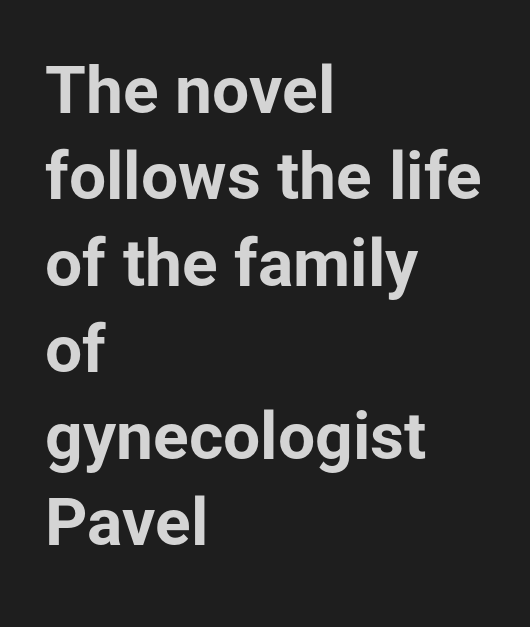
How heavy is the stroke? Heavy — this is a bold. This sample is left-justified, so line endings fall wherever the words run out. You could call the tracking neutral — neither tight nor loose. Note: no serifs on the glyphs. Underline: absent.
